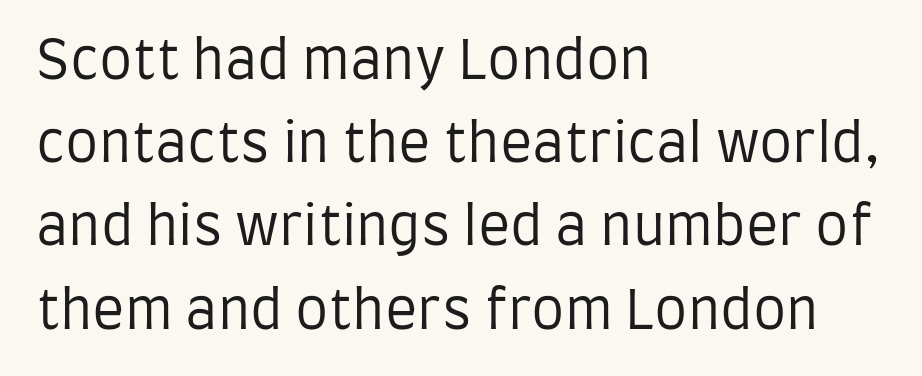
Q: Is the text bold? A: No.
Q: Is the text italic (slanted)? A: No, it is upright.
Q: Is the typeface a serif or a sans-serif typeface? A: Sans-serif.
Q: Is the text underlined? A: No.
Q: How is the paragraph aligned? A: Left-aligned.
Q: Is the spacing between letters normal or unusually wide? A: Normal.
Q: Is the spacing between lines tight, normal or loose? A: Normal.
Q: Width (condensed, normal, or wide)? A: Condensed.
Q: Stroke contrast? A: Low.
Q: x-height? A: Large.
Q: Monospaced? A: No.
